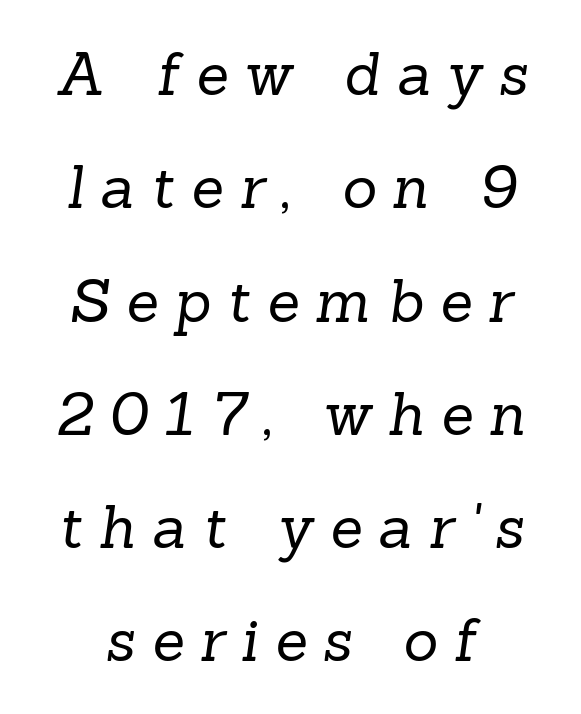
Glance below the letters and you will spot only blank space. Summary of weight: not heavy and not bold. Character widths vary here, with narrow letters taking less room than wide ones. The passage shown has open, widely tracked lettering throughout. What's the leading like? Stretched, with rows far apart.
